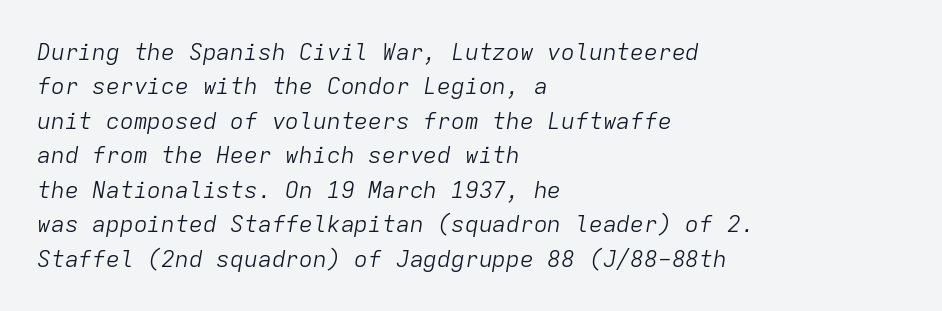
Q: Is the text bold? A: No.
Q: Is the text italic (slanted)? A: Yes, it leans right by about 9 degrees.
Q: Is the text underlined? A: No.
Q: How is the paragraph aligned? A: Left-aligned.
Q: Is the spacing between letters normal or unusually wide? A: Normal.
Q: Is the spacing between lines tight, normal or loose? A: Normal.
